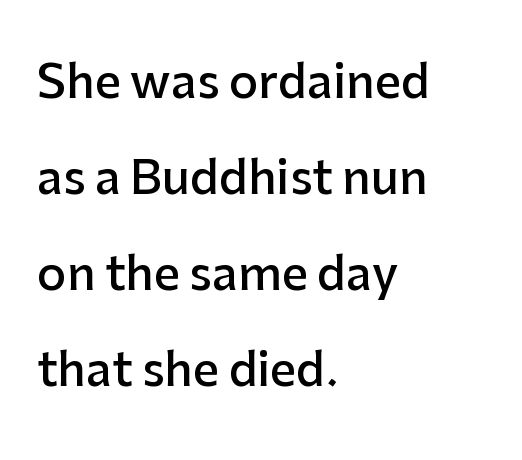
{"serif": "no", "italic": "no", "bold": "semi", "weight": "semibold", "width": "normal", "stroke_contrast": "low", "x_height": "medium", "monospaced": "no", "underline": "no", "align": "left", "line_spacing": "loose", "line_spacing_ratio": 2.09, "letter_spacing": "normal", "letter_spacing_em": 0.0, "glyph_px": 46}
